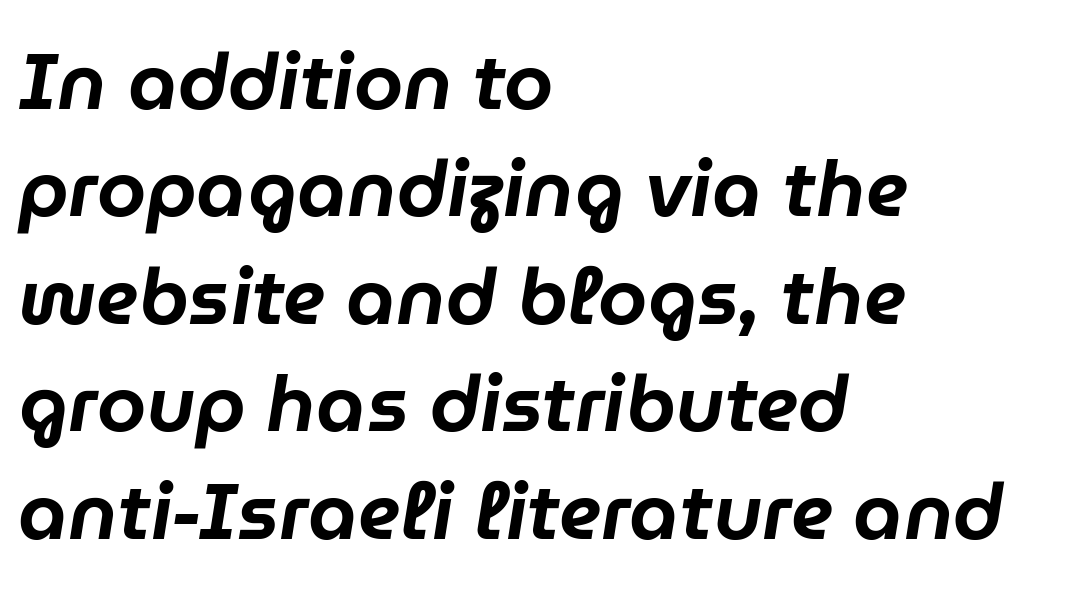
The image shows 79 px text type, italic (leaning right); set left-aligned, normal line spacing (1.36x), normal letter spacing, not underlined; low stroke contrast and a medium x-height.
